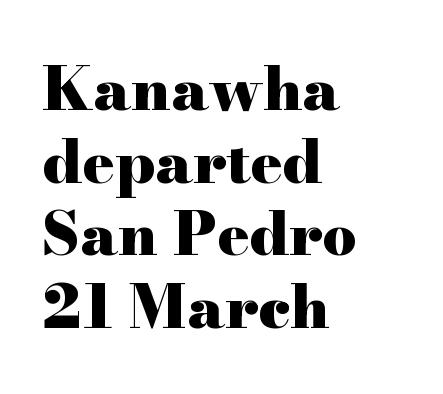
Q: Is the text bold? A: Yes.
Q: Is the text italic (slanted)? A: No, it is upright.
Q: Is the typeface a serif or a sans-serif typeface? A: Serif.
Q: Is the text underlined? A: No.
Q: How is the paragraph aligned? A: Left-aligned.
Q: Is the spacing between letters normal or unusually wide? A: Normal.
Q: Width (condensed, normal, or wide)? A: Wide.
Q: Stroke contrast? A: High.
Q: x-height? A: Small.
Q: Monospaced? A: No.
